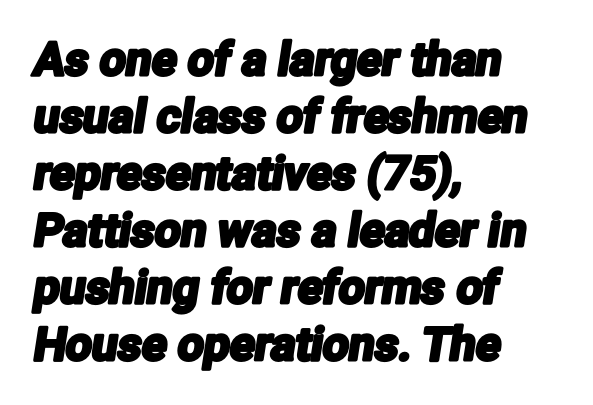
The paragraph shown leans on its left margin. The face used here is rendered with its standard letterfit. A sans-serif font was chosen for this passage. The face used here is proportionally spaced, like ordinary book or web type. The zone under the glyphs is completely vacant.
